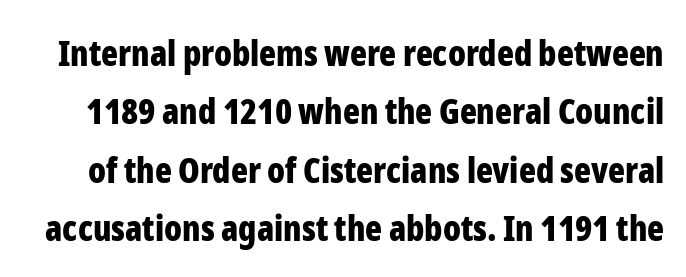
{"serif": "no", "italic": "no", "bold": "yes", "weight": "bold", "width": "condensed", "stroke_contrast": "low", "x_height": "medium", "monospaced": "no", "underline": "no", "line_spacing": "normal", "line_spacing_ratio": 1.67, "letter_spacing": "normal", "letter_spacing_em": 0.0, "glyph_px": 35}
